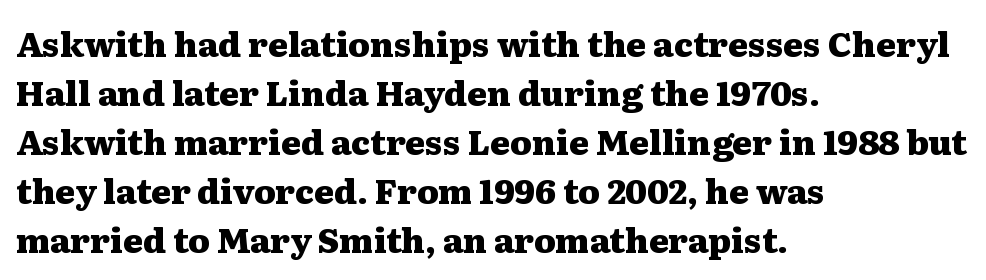
{"serif": "yes", "italic": "no", "bold": "yes", "weight": "heavy", "width": "wide", "stroke_contrast": "medium", "x_height": "medium", "monospaced": "no", "underline": "no", "align": "left", "line_spacing": "normal", "line_spacing_ratio": 1.44, "letter_spacing": "normal", "letter_spacing_em": 0.0, "glyph_px": 34}
